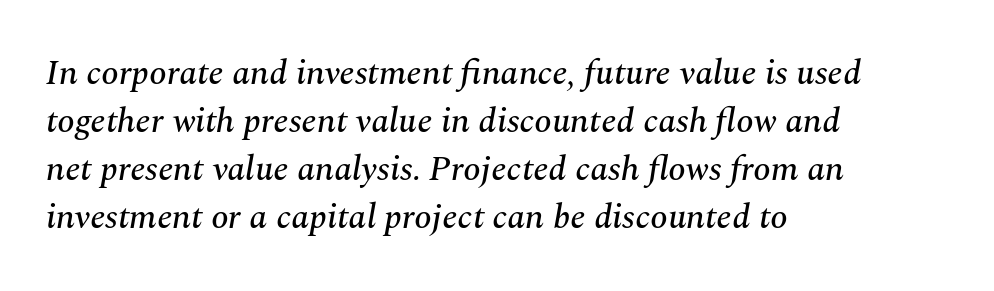
{"serif": "yes", "italic": "yes", "lean": "right", "slant_degrees": 10, "width": "normal", "stroke_contrast": "medium", "x_height": "medium", "monospaced": "no", "underline": "no", "align": "left", "line_spacing": "normal", "line_spacing_ratio": 1.37, "letter_spacing": "normal", "letter_spacing_em": 0.0, "glyph_px": 35}
